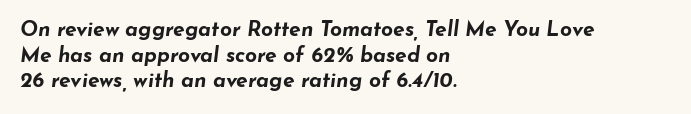
The image shows 21 px bold type, italic (leaning right); set left-aligned, line spacing 1.22x, normal letter spacing, not underlined.
